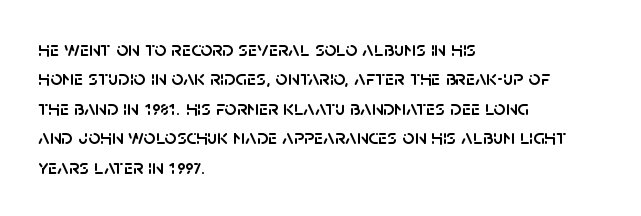
The image shows 21 px text type, upright; set left-aligned, normal line spacing (1.4x), normal letter spacing, not underlined.
